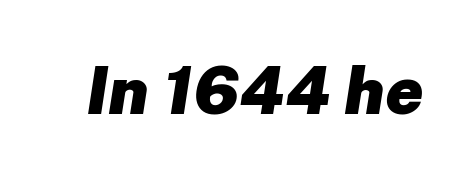
Short note: letters normally spaced. You could not count columns in this text — the font is proportionally spaced. The passage shown is emphatically bold. Letters rest on an invisible, unmarked baseline. The passage shown leans; its letterforms are oblique.
